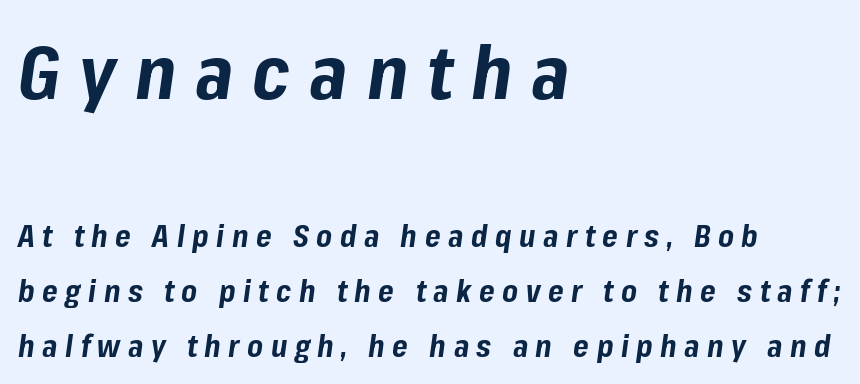
{"italic": "yes", "lean": "right", "slant_degrees": 8, "bold": "yes", "weight": "bold", "width": "normal", "stroke_contrast": "low", "x_height": "medium", "monospaced": "no", "underline": "no", "align": "left", "line_spacing_ratio": 1.82, "letter_spacing": "wide", "letter_spacing_em": 0.25, "larger_block": "first", "size_ratio": 2.5, "glyph_px": 75}
